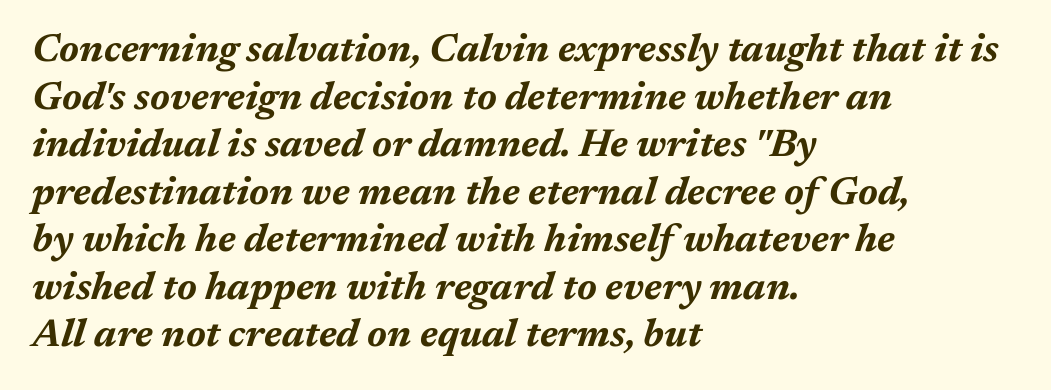
{"italic": "yes", "lean": "right", "slant_degrees": 17, "bold": "yes", "weight": "bold", "width": "normal", "stroke_contrast": "medium", "x_height": "medium", "monospaced": "no", "underline": "no", "align": "left", "line_spacing_ratio": 1.22, "letter_spacing": "normal", "letter_spacing_em": 0.0, "glyph_px": 39}
